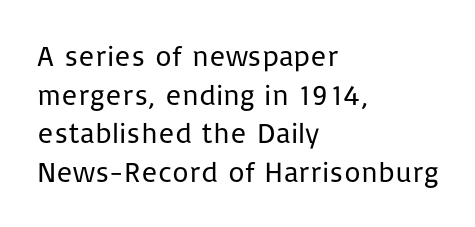
The image shows 29 px regular-weight sans-serif type, upright; set left-aligned, normal line spacing (1.33x), normal letter spacing, not underlined; low stroke contrast and a medium x-height.
